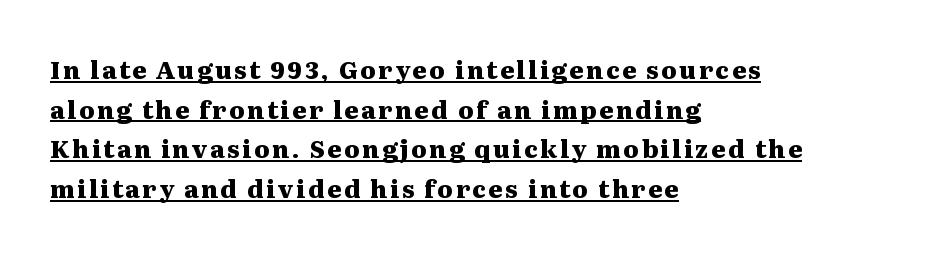
The lines are quadded left. Leading matches the norm, producing a regular column. No italicization has been applied; the sample stays upright. Weight: bold. This rendering features underlined lettering.
